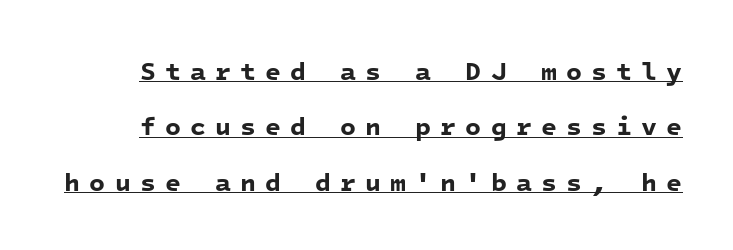
Q: Is the text bold? A: Yes.
Q: Is the text underlined? A: Yes.
Q: Is the spacing between letters normal or unusually wide? A: Unusually wide.
Q: Is the spacing between lines tight, normal or loose? A: Loose.
